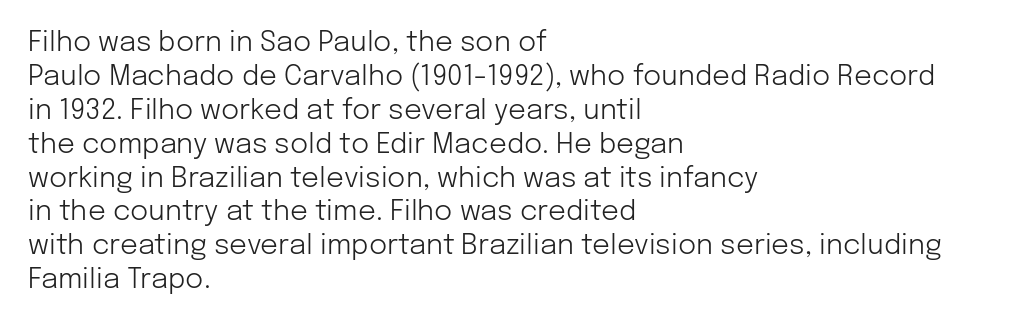
Q: Is the text bold? A: No.
Q: Is the text italic (slanted)? A: No, it is upright.
Q: Is the typeface a serif or a sans-serif typeface? A: Sans-serif.
Q: Is the text underlined? A: No.
Q: How is the paragraph aligned? A: Left-aligned.
Q: Is the spacing between letters normal or unusually wide? A: Normal.
Q: Width (condensed, normal, or wide)? A: Normal.
Q: Stroke contrast? A: Low.
Q: x-height? A: Medium.
Q: Monospaced? A: No.
